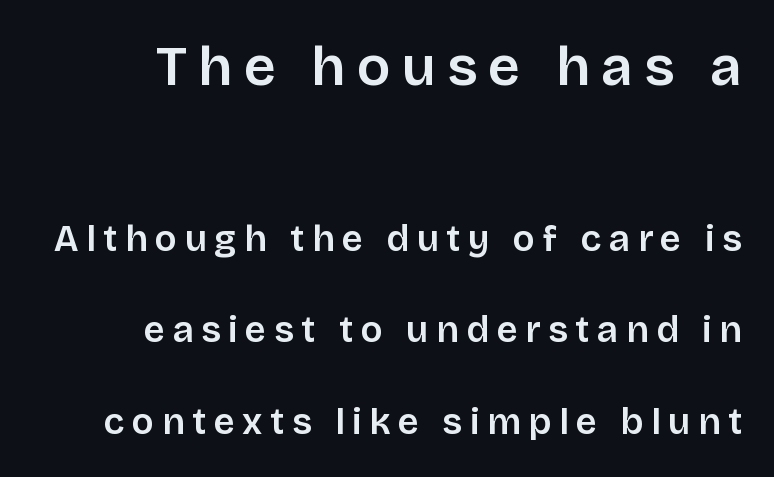
Q: Is the text italic (slanted)? A: No, it is upright.
Q: Is the typeface a serif or a sans-serif typeface? A: Sans-serif.
Q: Is the text underlined? A: No.
Q: How is the paragraph aligned? A: Right-aligned.
Q: Is the spacing between letters normal or unusually wide? A: Unusually wide.
Q: Is the spacing between lines tight, normal or loose? A: Loose.
Q: Which block of text is set in a larger size, the first (top) or the second (bottom)? A: The first (top) one.
Q: Width (condensed, normal, or wide)? A: Normal.
Q: Stroke contrast? A: Low.
Q: x-height? A: Large.
Q: Monospaced? A: No.
